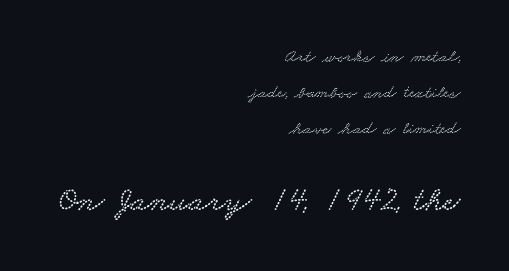
Q: Is the typeface a serif or a sans-serif typeface? A: Serif.
Q: Is the text underlined? A: No.
Q: How is the paragraph aligned? A: Right-aligned.
Q: Is the spacing between letters normal or unusually wide? A: Normal.
Q: Is the spacing between lines tight, normal or loose? A: Loose.
Q: Which block of text is set in a larger size, the first (top) or the second (bottom)? A: The second (bottom) one.
Q: Width (condensed, normal, or wide)? A: Wide.
Q: Stroke contrast? A: Low.
Q: x-height? A: Small.
Q: Monospaced? A: No.
